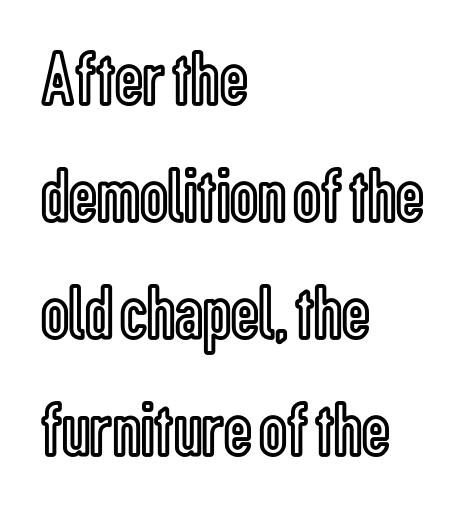
Caption: standard tracking, unaltered. The type sits square on the baseline with zero lean. Whoever set this chose a conventional vertical rhythm. Alignment: flush left. Clear beneath every line of the passage.
